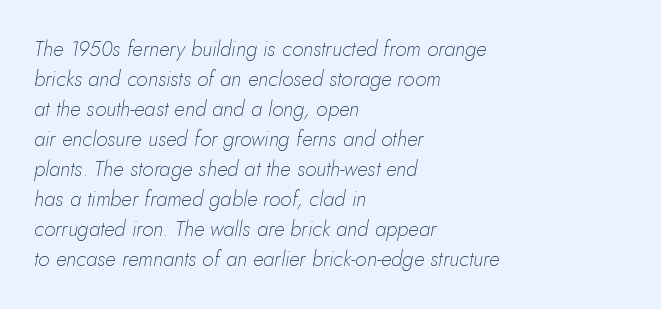
The image shows 21 px text type, italic (leaning right); set left-aligned, normal line spacing (1.43x), normal letter spacing, not underlined.
